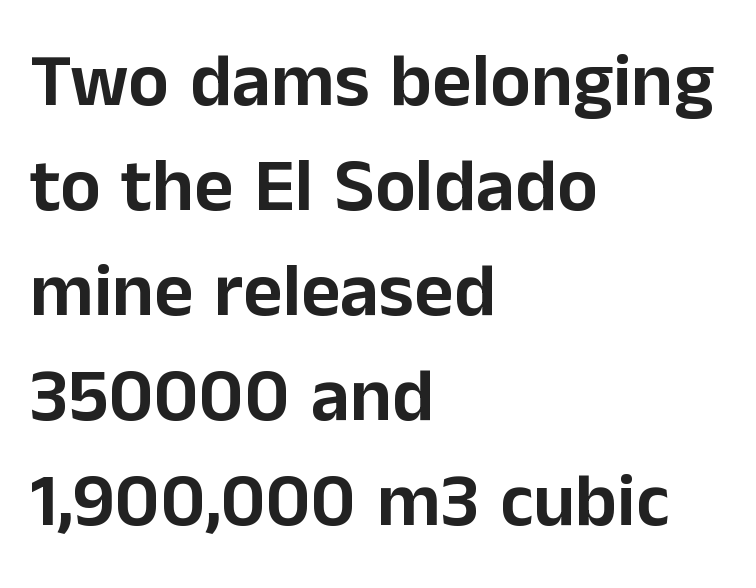
The image shows 76 px sans-serif type, upright; set left-aligned, normal line spacing (1.38x), normal letter spacing, not underlined; low stroke contrast and a medium x-height.
